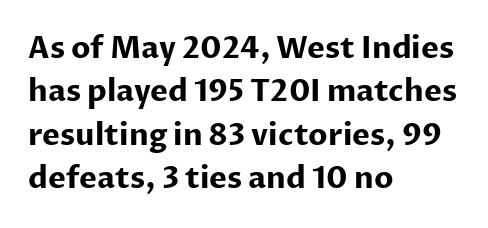
The image shows 30 px bold sans-serif type, upright; set left-aligned, normal line spacing (1.45x), normal letter spacing, not underlined; low stroke contrast and a medium x-height.
